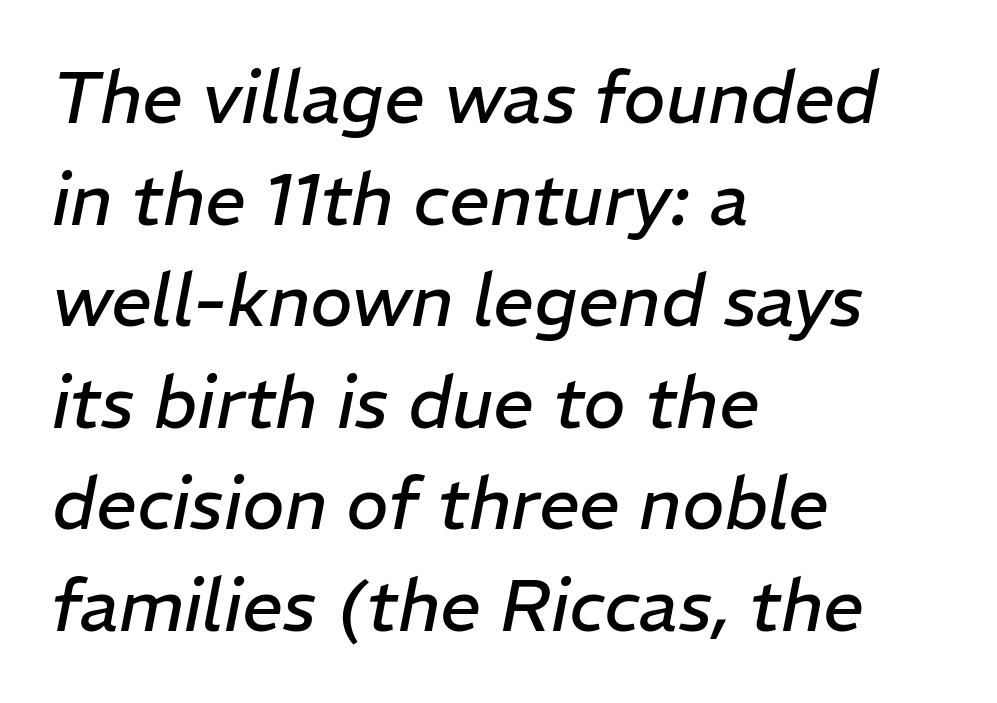
{"italic": "yes", "lean": "right", "slant_degrees": 11, "bold": "no", "weight": "regular", "width": "normal", "stroke_contrast": "low", "x_height": "medium", "monospaced": "no", "underline": "no", "align": "left", "line_spacing": "normal", "line_spacing_ratio": 1.41, "letter_spacing": "normal", "letter_spacing_em": 0.0, "glyph_px": 72}
